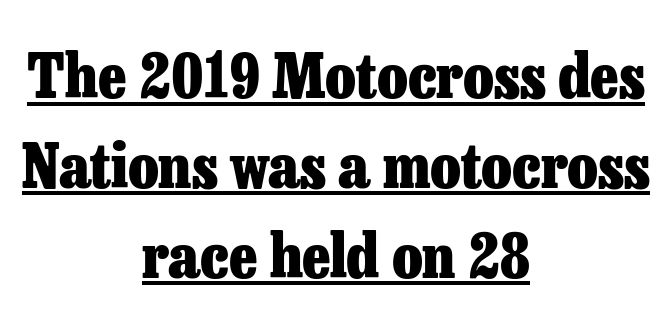
The face used here is proportionally spaced, like ordinary book or web type. These lines sit exactly where default settings would place them. In terms of weight, the rendering is a true, heavy bold. Typographically, this falls in the serif category. Both edges are ragged and mirror each other, which tells us the setting is centered.
